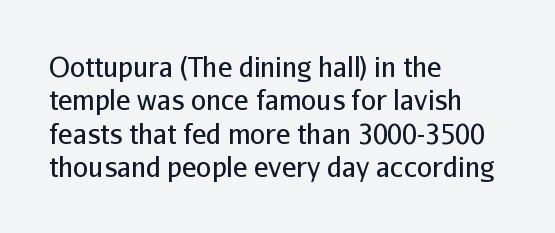
Q: Is the text bold? A: No.
Q: Is the text italic (slanted)? A: No, it is upright.
Q: Is the text underlined? A: No.
Q: How is the paragraph aligned? A: Left-aligned.
Q: Is the spacing between letters normal or unusually wide? A: Normal.
